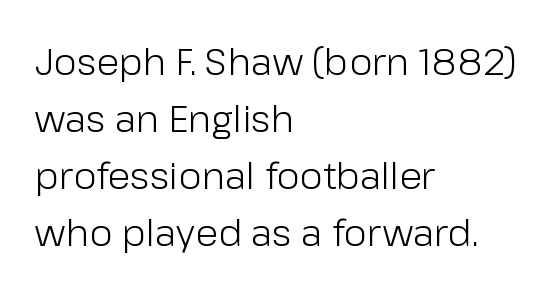
The image shows 37 px light sans-serif type, upright; set left-aligned, normal line spacing (1.54x), normal letter spacing, not underlined; low stroke contrast and a medium x-height.
